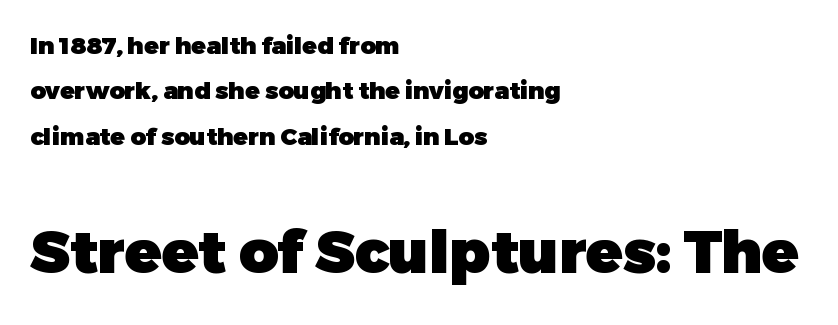
Q: Is the text bold? A: Yes.
Q: Is the text italic (slanted)? A: No, it is upright.
Q: Is the typeface a serif or a sans-serif typeface? A: Sans-serif.
Q: Is the text underlined? A: No.
Q: How is the paragraph aligned? A: Left-aligned.
Q: Is the spacing between letters normal or unusually wide? A: Normal.
Q: Which block of text is set in a larger size, the first (top) or the second (bottom)? A: The second (bottom) one.
Q: Width (condensed, normal, or wide)? A: Normal.
Q: Stroke contrast? A: Low.
Q: x-height? A: Medium.
Q: Monospaced? A: No.
